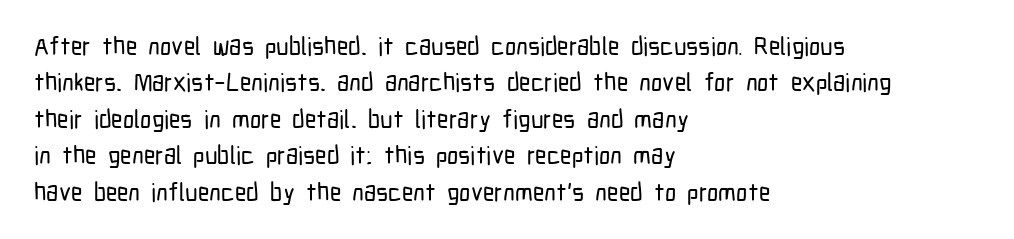
{"italic": "no", "underline": "no", "align": "left", "line_spacing": "normal", "line_spacing_ratio": 1.46, "letter_spacing": "normal", "letter_spacing_em": 0.0, "glyph_px": 25}
